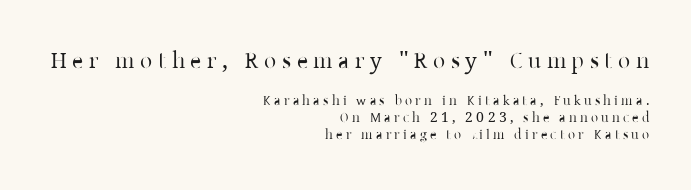
{"italic": "no", "bold": "no", "underline": "no", "align": "right", "line_spacing_ratio": 1.2, "letter_spacing": "wide", "letter_spacing_em": 0.23, "larger_block": "first", "size_ratio": 1.71, "glyph_px": 24}
